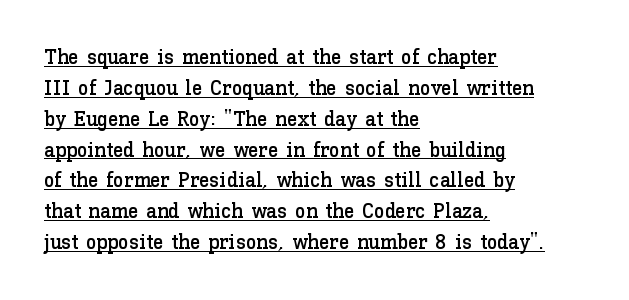
{"italic": "no", "underline": "yes", "align": "left", "line_spacing": "normal", "line_spacing_ratio": 1.47, "letter_spacing": "normal", "letter_spacing_em": 0.0, "glyph_px": 21}
